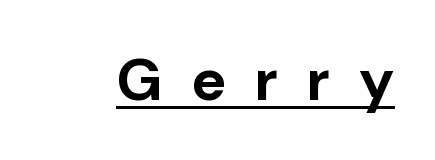
The image shows 59 px bold sans-serif type, upright; set unusually wide letter spacing (+0.49 em), underlined; low stroke contrast and a medium x-height.
